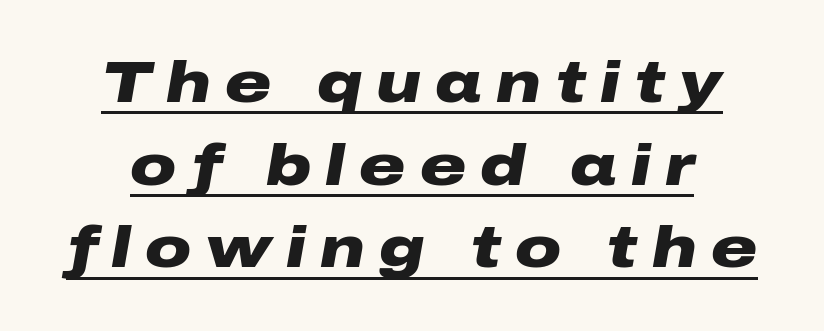
The rendering uses natural spacing where letterforms have individual widths. Is there much room between lines? A standard amount, neither cramped nor airy. You could only call the tracking loose — the letters float apart. A continuous stroke trails under the words, as in a hyperlink. The whole block is typeset with a tilt.
